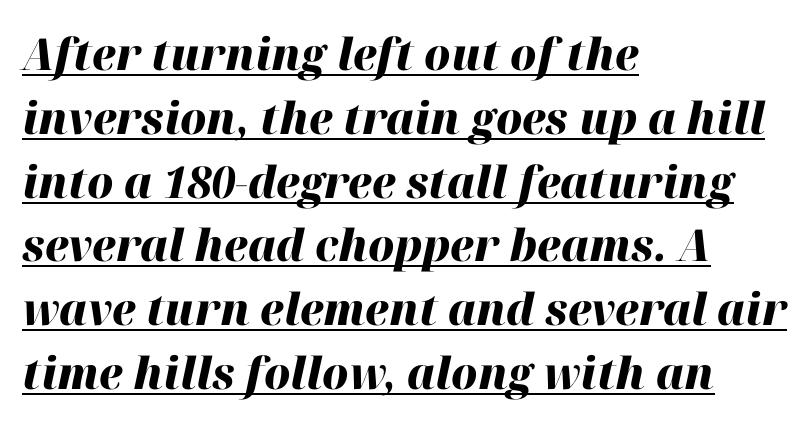
Character widths vary here, with narrow letters taking less room than wide ones. One-word summary of the alignment: left. What stands out about the letter spacing? Nothing — it is the standard amount. The font's italic variant was chosen for this text. One glance says typical: line gaps are just what's usual.
